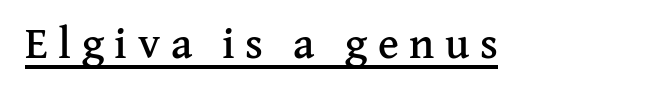
Is there an underline? Yes — a line sits under the letters. Students, note that the glyphs here are deliberately spaced far apart. If you drew a line through each stem, it would be perfectly vertical. A serif font was chosen for this passage.
